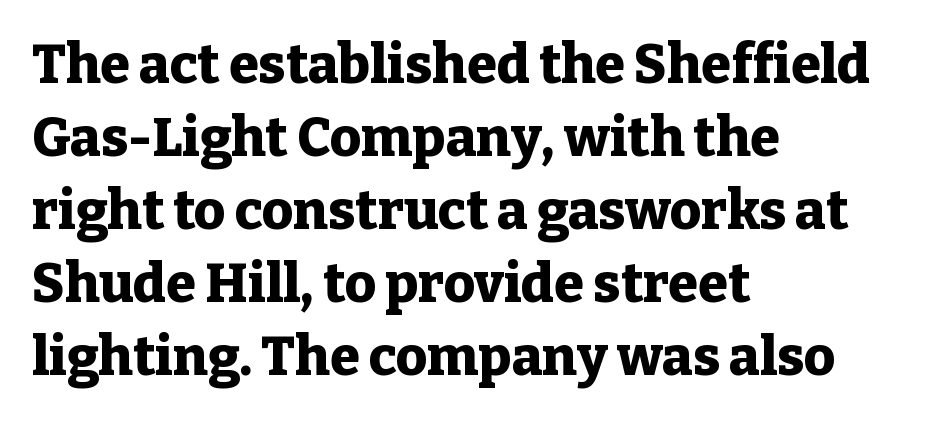
Q: Is the text bold? A: Yes.
Q: Is the text italic (slanted)? A: No, it is upright.
Q: Is the typeface a serif or a sans-serif typeface? A: Serif.
Q: Is the text underlined? A: No.
Q: How is the paragraph aligned? A: Left-aligned.
Q: Is the spacing between letters normal or unusually wide? A: Normal.
Q: Is the spacing between lines tight, normal or loose? A: Normal.
Q: Width (condensed, normal, or wide)? A: Normal.
Q: Stroke contrast? A: Low.
Q: x-height? A: Medium.
Q: Monospaced? A: No.
